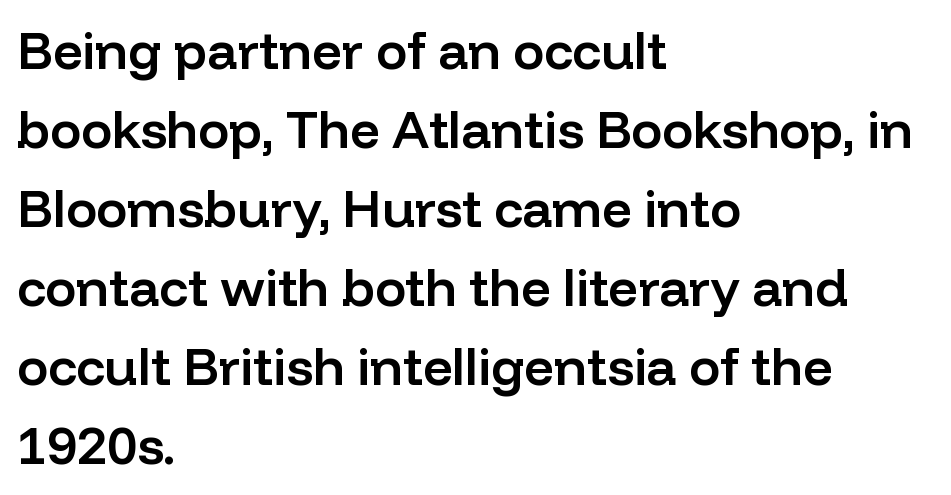
{"serif": "no", "italic": "no", "bold": "semi", "weight": "semibold", "width": "normal", "stroke_contrast": "low", "x_height": "medium", "monospaced": "no", "underline": "no", "align": "left", "line_spacing": "normal", "line_spacing_ratio": 1.52, "letter_spacing": "normal", "letter_spacing_em": 0.0, "glyph_px": 52}
